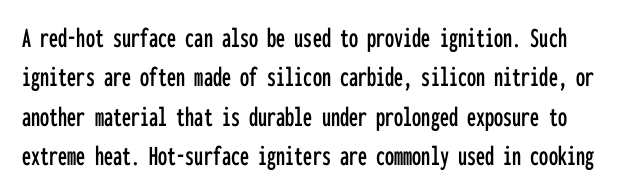
The glyphs in this specimen are sans serif. Nope, not italic — everything's standing straight. Letter spacing: default. A typesetter would call this monospace, since all characters share one set width.
